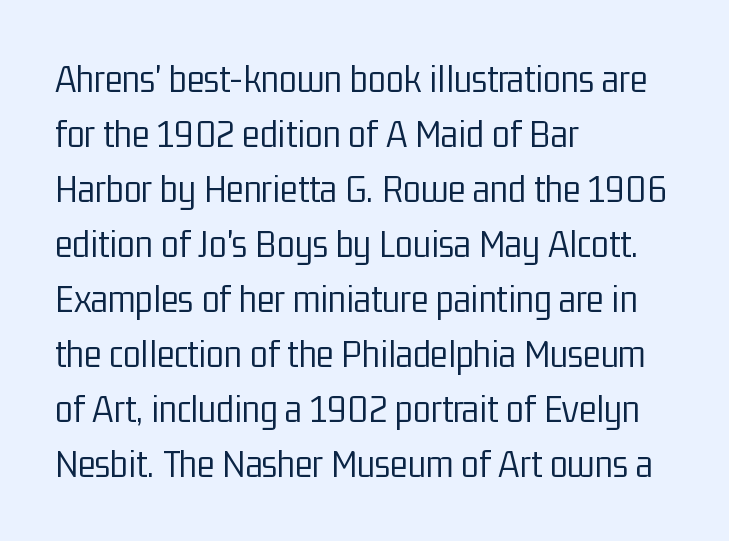
The passage shown is not underscored anywhere. A sans-serif font was chosen for this passage. Summary of vertical rhythm: regular, with standard interline spacing. The passage shown is typed in a proportional face where columns would drift.
